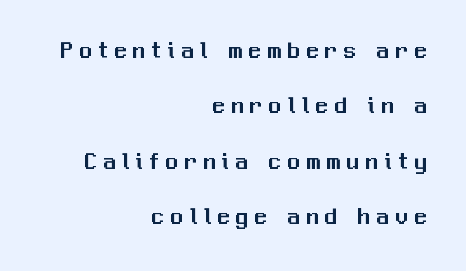
Q: Is the text italic (slanted)? A: No, it is upright.
Q: Is the text underlined? A: No.
Q: How is the paragraph aligned? A: Right-aligned.
Q: Is the spacing between letters normal or unusually wide? A: Unusually wide.
Q: Is the spacing between lines tight, normal or loose? A: Loose.
